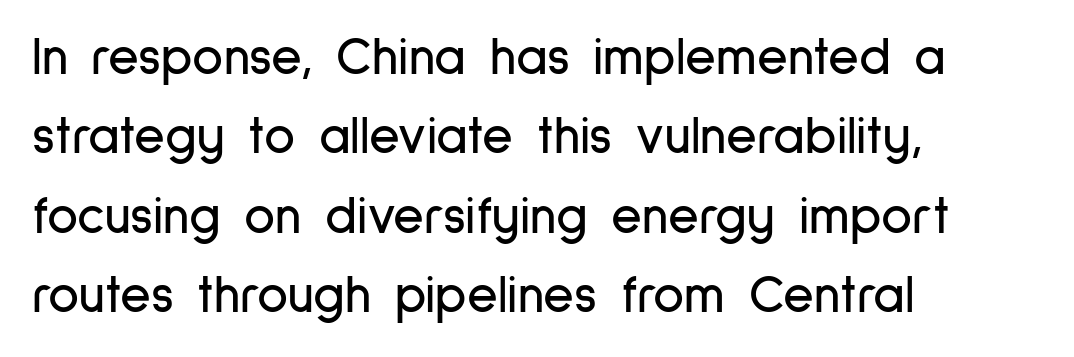
Q: Is the text italic (slanted)? A: No, it is upright.
Q: Is the typeface a serif or a sans-serif typeface? A: Sans-serif.
Q: Is the text underlined? A: No.
Q: How is the paragraph aligned? A: Left-aligned.
Q: Is the spacing between letters normal or unusually wide? A: Normal.
Q: Is the spacing between lines tight, normal or loose? A: Normal.
Q: Width (condensed, normal, or wide)? A: Condensed.
Q: Stroke contrast? A: Low.
Q: x-height? A: Medium.
Q: Monospaced? A: No.
